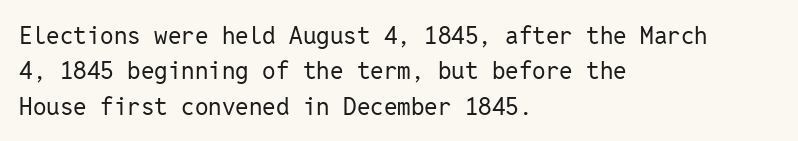
The image shows 24 px text type, upright; set left-aligned, normal line spacing (1.47x), normal letter spacing, not underlined.
